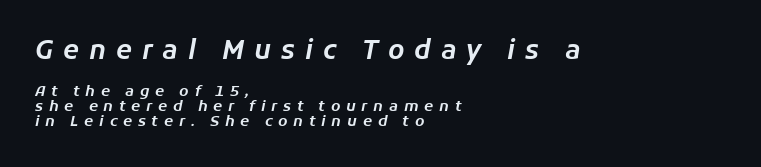
{"italic": "yes", "lean": "right", "slant_degrees": 11, "underline": "no", "align": "left", "line_spacing": "tight", "line_spacing_ratio": 1.0, "letter_spacing": "wide", "letter_spacing_em": 0.38, "larger_block": "first", "size_ratio": 1.73, "glyph_px": 26}
